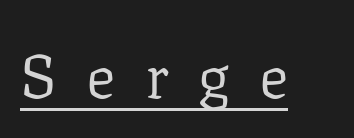
The image shows 62 px regular-weight serif type, upright; set unusually wide letter spacing (+0.48 em), underlined; low stroke contrast and a medium x-height.
